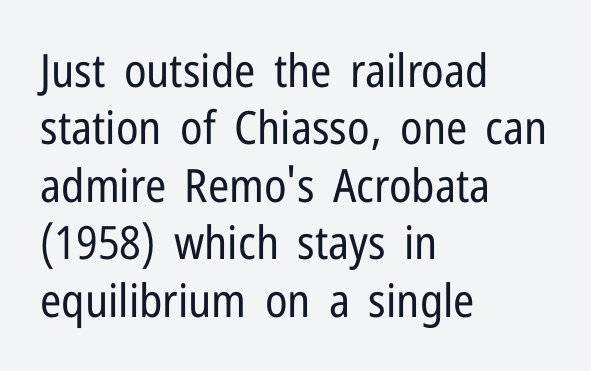
Q: Is the text bold? A: No.
Q: Is the text italic (slanted)? A: No, it is upright.
Q: Is the typeface a serif or a sans-serif typeface? A: Sans-serif.
Q: Is the text underlined? A: No.
Q: How is the paragraph aligned? A: Left-aligned.
Q: Is the spacing between letters normal or unusually wide? A: Normal.
Q: Is the spacing between lines tight, normal or loose? A: Normal.
Q: Width (condensed, normal, or wide)? A: Condensed.
Q: Stroke contrast? A: Low.
Q: x-height? A: Medium.
Q: Monospaced? A: No.
